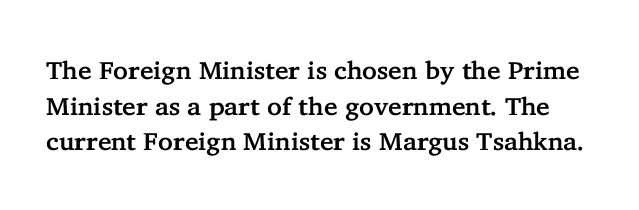
{"italic": "no", "underline": "no", "line_spacing": "normal", "line_spacing_ratio": 1.43, "letter_spacing": "normal", "letter_spacing_em": 0.0, "glyph_px": 25}
